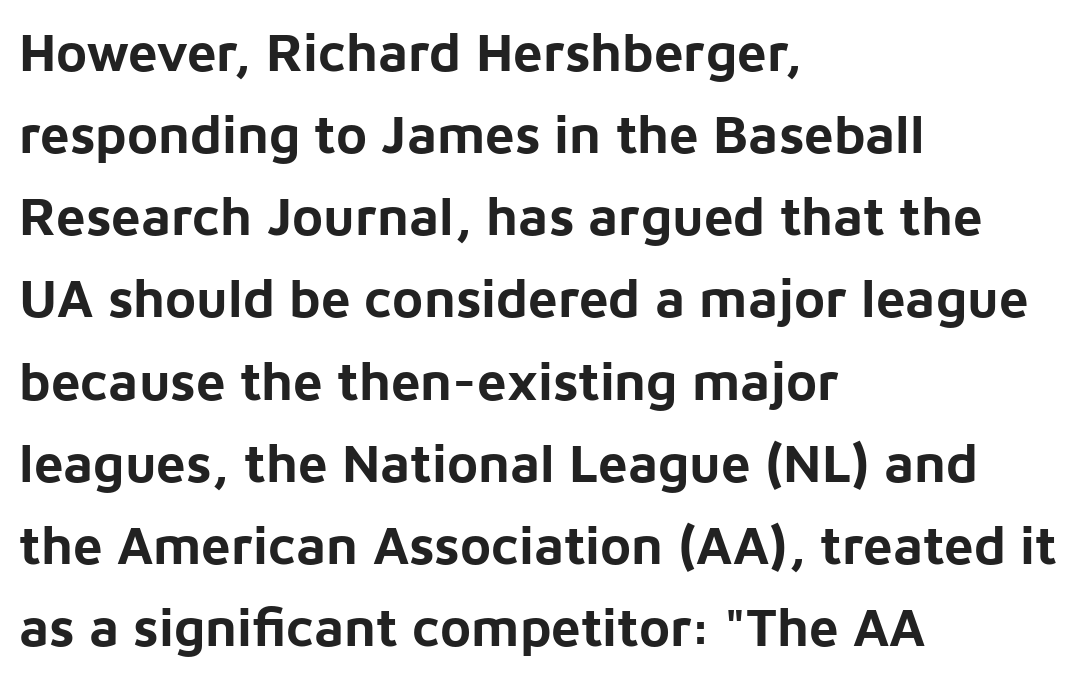
{"serif": "no", "italic": "no", "bold": "yes", "weight": "bold", "width": "normal", "stroke_contrast": "low", "x_height": "medium", "monospaced": "no", "underline": "no", "align": "left", "line_spacing": "normal", "line_spacing_ratio": 1.55, "letter_spacing": "normal", "letter_spacing_em": 0.0, "glyph_px": 53}
